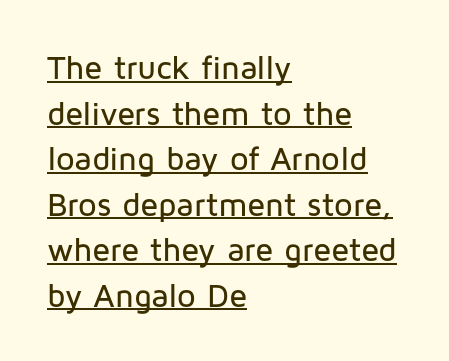
The lines sit at an ordinary, default distance from one another. All the whitespace from short lines collects on the right. The rendered words wear a rule along their underside. The passage shown is typed in a proportional face where columns would drift.
